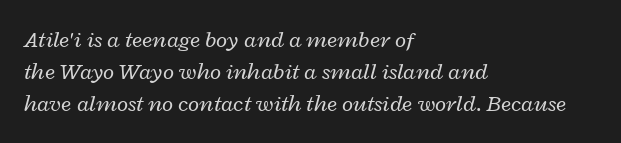
{"italic": "yes", "lean": "right", "slant_degrees": 12, "bold": "no", "underline": "no", "align": "left", "line_spacing": "normal", "line_spacing_ratio": 1.4, "letter_spacing": "normal", "letter_spacing_em": 0.0, "glyph_px": 23}
